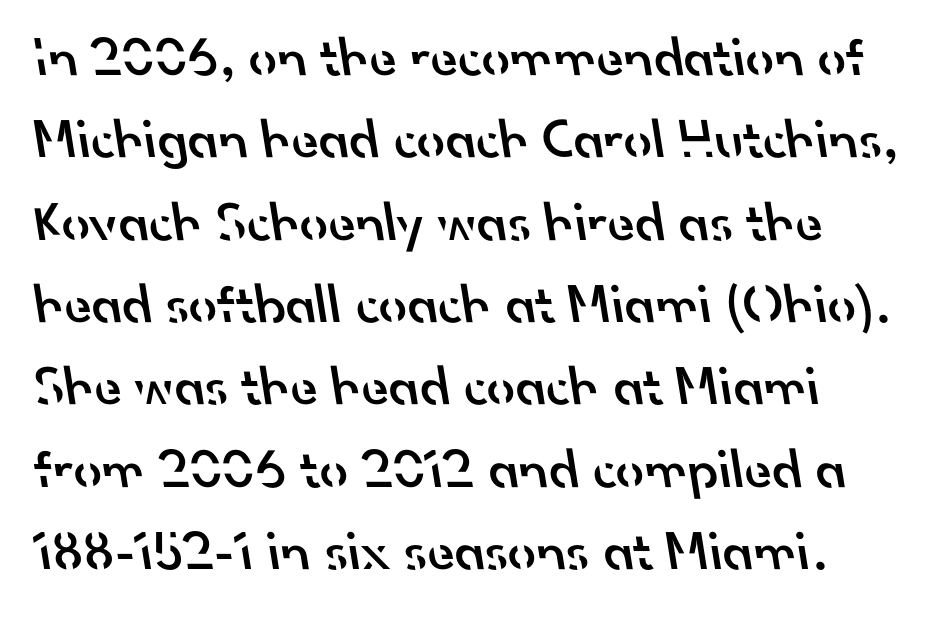
{"serif": "no", "bold": "semi", "weight": "semibold", "width": "normal", "stroke_contrast": "low", "x_height": "small", "monospaced": "no", "underline": "no", "align": "left", "line_spacing": "normal", "line_spacing_ratio": 1.47, "letter_spacing": "normal", "letter_spacing_em": 0.0, "glyph_px": 56}
